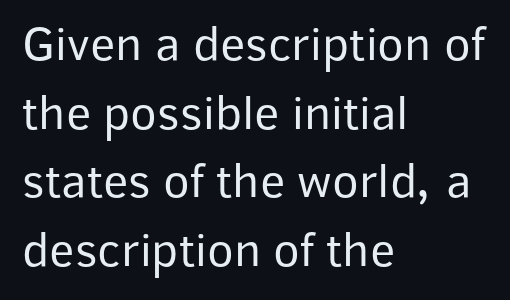
{"serif": "no", "italic": "no", "bold": "no", "weight": "regular", "width": "normal", "stroke_contrast": "low", "x_height": "medium", "monospaced": "no", "underline": "no", "align": "left", "line_spacing": "normal", "line_spacing_ratio": 1.4, "letter_spacing": "normal", "letter_spacing_em": 0.0, "glyph_px": 49}
